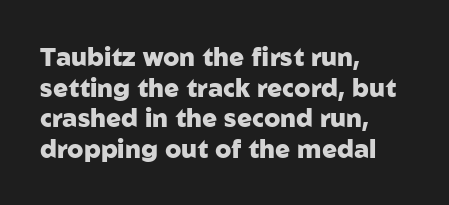
Q: Is the text bold? A: Yes.
Q: Is the text italic (slanted)? A: No, it is upright.
Q: Is the text underlined? A: No.
Q: How is the paragraph aligned? A: Left-aligned.
Q: Is the spacing between letters normal or unusually wide? A: Normal.
